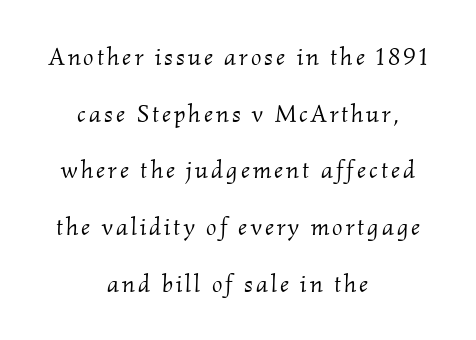
The image shows 25 px text type, italic (leaning right); set centered, loose line spacing (2.27x), not underlined.
